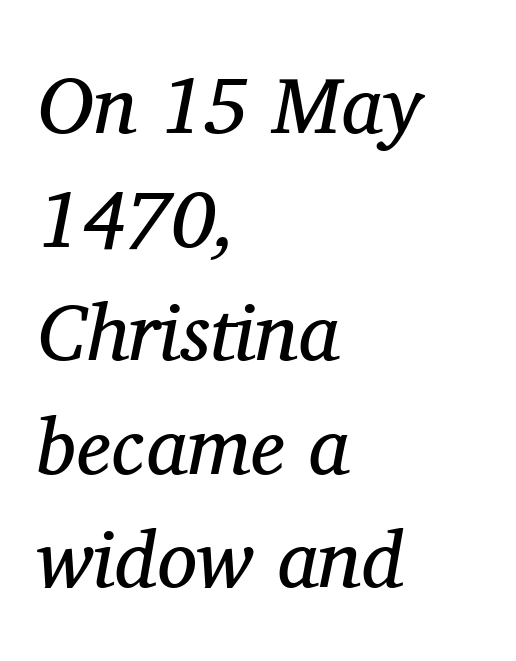
{"serif": "yes", "italic": "yes", "lean": "right", "slant_degrees": 11, "bold": "no", "weight": "regular", "width": "normal", "stroke_contrast": "medium", "x_height": "medium", "monospaced": "no", "underline": "no", "align": "left", "line_spacing": "normal", "line_spacing_ratio": 1.42, "letter_spacing": "normal", "letter_spacing_em": 0.0, "glyph_px": 80}
